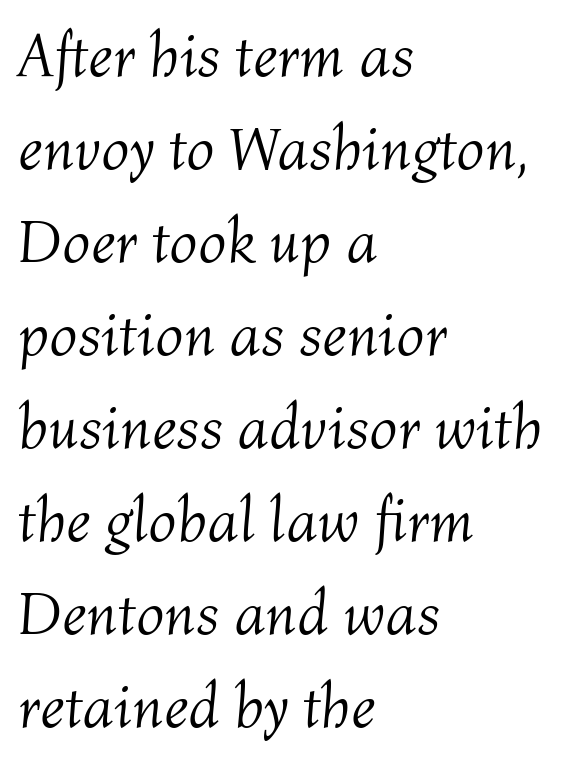
The image shows 62 px light type, italic (leaning right); set left-aligned, normal line spacing (1.5x), normal letter spacing, not underlined; medium stroke contrast and a medium x-height.
